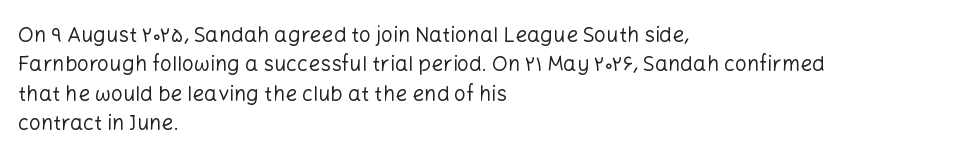
Q: Is the text bold? A: No.
Q: Is the text italic (slanted)? A: No, it is upright.
Q: Is the text underlined? A: No.
Q: How is the paragraph aligned? A: Left-aligned.
Q: Is the spacing between letters normal or unusually wide? A: Normal.
Q: Is the spacing between lines tight, normal or loose? A: Normal.
